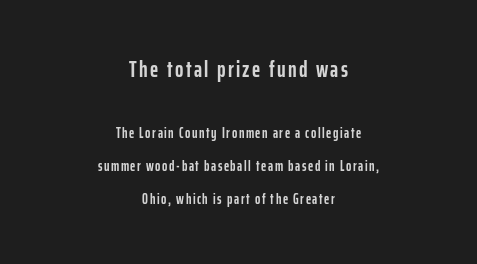
The image shows 22 px bold type, upright; set centered, loose line spacing (2.37x), not underlined; the first (top) block is 1.57x larger.
